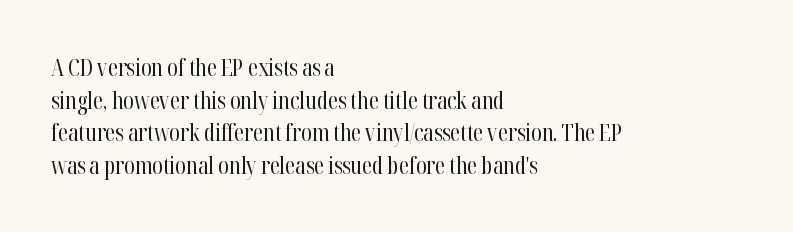
Characters follow at the spacing the type designer built in. The letterforms sit at book weight or below. Rendered with straight, roman letterforms. The rows are spaced the way most documents space them. The strip under each line holds only bare page.
